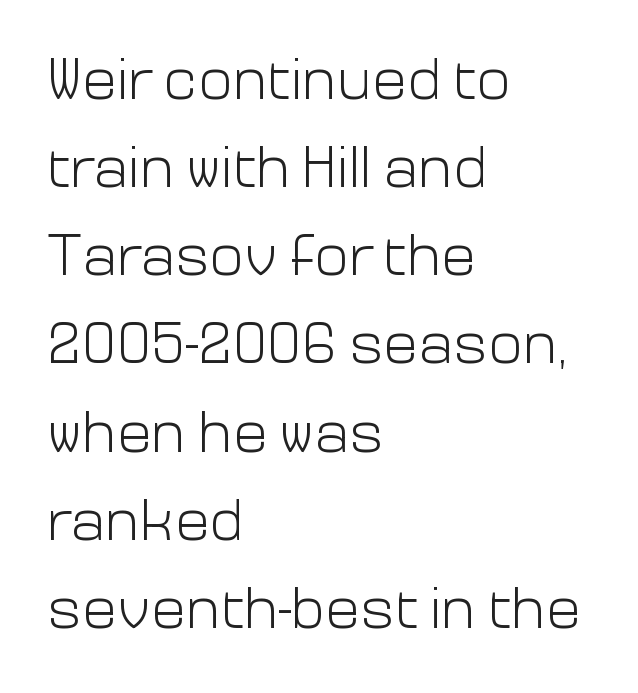
Spacing verdict: proportional, widths tailored to each character. Has an underline been added? It has not. The leading is moderate, giving the passage an even texture. The type sits square on the baseline with zero lean. Observe the ordinary spacing: letters are neighbours, not strangers.
